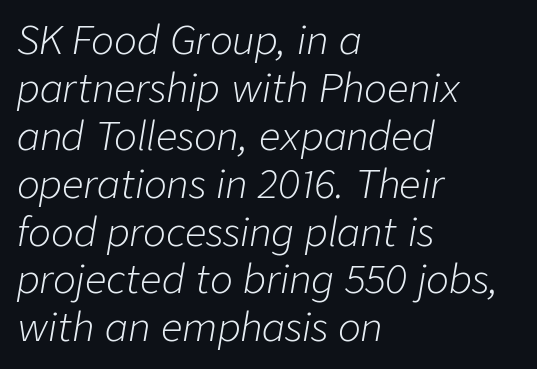
Q: Is the text bold? A: No.
Q: Is the text italic (slanted)? A: Yes, it leans right by about 9 degrees.
Q: Is the text underlined? A: No.
Q: How is the paragraph aligned? A: Left-aligned.
Q: Is the spacing between letters normal or unusually wide? A: Normal.
Q: Is the spacing between lines tight, normal or loose? A: Normal.
Q: Width (condensed, normal, or wide)? A: Normal.
Q: Stroke contrast? A: Low.
Q: x-height? A: Medium.
Q: Monospaced? A: No.
